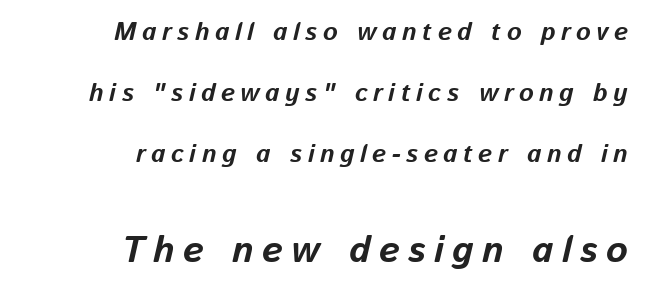
A typesetter would call this heavily tracked-out type. Right-aligned paragraph, ragged on the left. The typesetting leans heavy: a genuine bold. Top chunk: small. Bottom chunk: large. Beneath every word, the page is bare.
